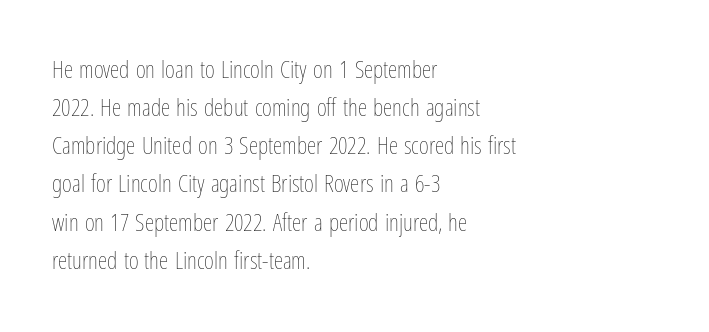
{"italic": "no", "bold": "no", "underline": "no", "align": "left", "line_spacing": "normal", "line_spacing_ratio": 1.59, "letter_spacing": "normal", "letter_spacing_em": 0.0, "glyph_px": 24}
